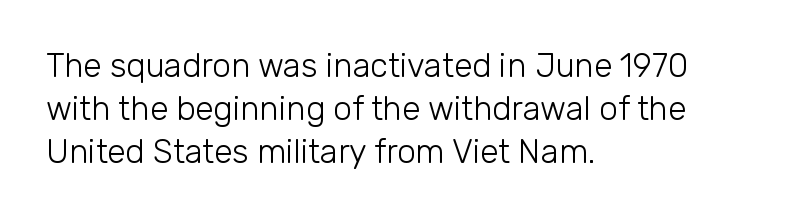
Quick note: not italic, upright. The passage shown stacks its lines at a standard gap. A classic flush-left, rag-right setting is used for this passage. Caption: standard tracking, unaltered. The typeface chosen for these lines omits serifs. Weight: not bold — regular or lighter.
